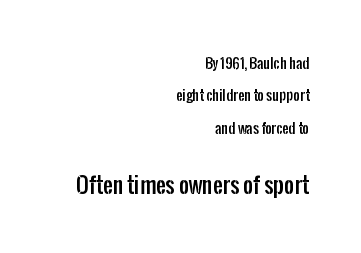
Q: Is the text italic (slanted)? A: No, it is upright.
Q: Is the text underlined? A: No.
Q: How is the paragraph aligned? A: Right-aligned.
Q: Is the spacing between letters normal or unusually wide? A: Normal.
Q: Is the spacing between lines tight, normal or loose? A: Loose.
Q: Which block of text is set in a larger size, the first (top) or the second (bottom)? A: The second (bottom) one.
